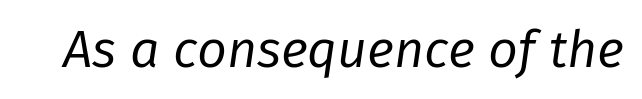
{"italic": "yes", "lean": "right", "slant_degrees": 8, "bold": "no", "weight": "regular", "width": "normal", "stroke_contrast": "low", "x_height": "medium", "monospaced": "no", "underline": "no", "letter_spacing": "normal", "letter_spacing_em": 0.0, "glyph_px": 52}
